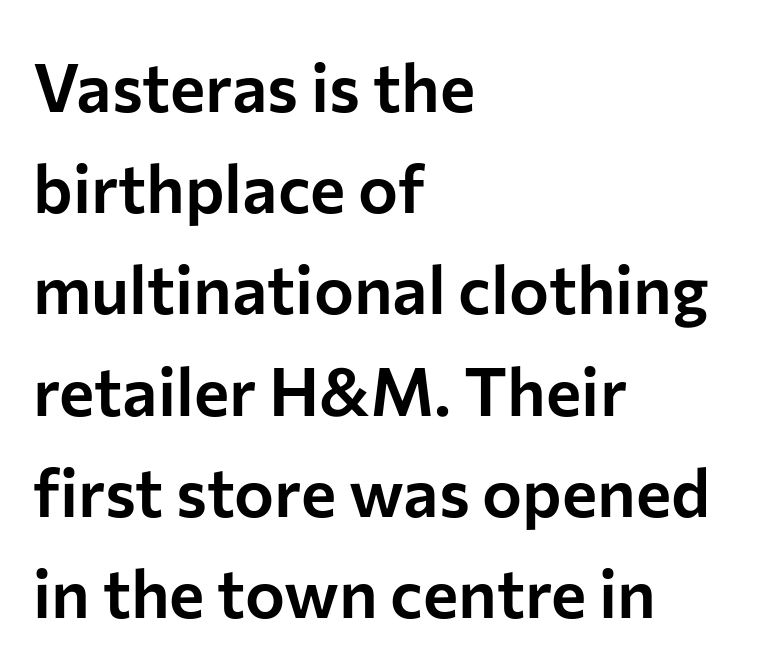
Normally led — the rows are evenly, conventionally spaced. A typesetter would label this face a sans. The strip under each line holds only bare page. Is this a fixed-width face? No — the glyphs have proportional, varying widths. Ascenders rise straight up at ninety degrees. Typeset ragged right — the left edge is the straight one.
